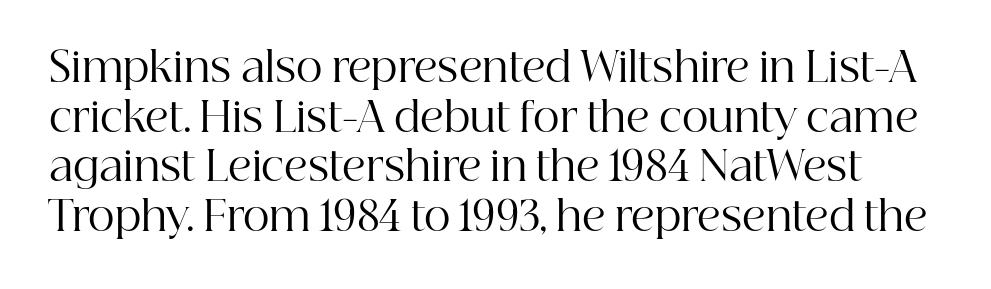
{"serif": "yes", "italic": "no", "bold": "no", "weight": "regular", "width": "normal", "stroke_contrast": "high", "x_height": "medium", "monospaced": "no", "underline": "no", "line_spacing_ratio": 1.21, "letter_spacing": "normal", "letter_spacing_em": 0.0, "glyph_px": 41}
